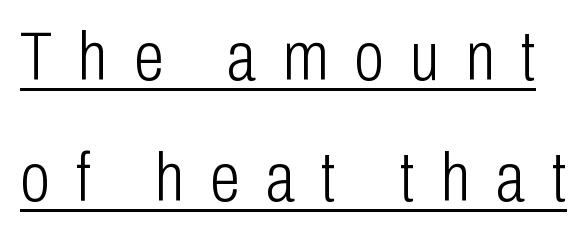
Q: Is the text bold? A: No.
Q: Is the text italic (slanted)? A: No, it is upright.
Q: Is the typeface a serif or a sans-serif typeface? A: Sans-serif.
Q: Is the text underlined? A: Yes.
Q: Is the spacing between letters normal or unusually wide? A: Unusually wide.
Q: Width (condensed, normal, or wide)? A: Condensed.
Q: Stroke contrast? A: Low.
Q: x-height? A: Medium.
Q: Monospaced? A: No.
